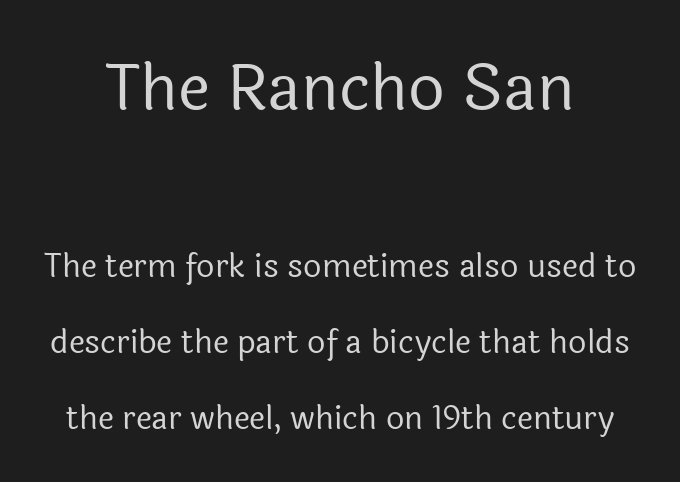
Regarding serifs, this sample does without them. The letterforms sit at book weight or below. The typography opts for an upright posture over an oblique one. Standard letterfit; no display-style spreading of the glyphs. Spacing verdict: proportional, widths tailored to each character.
